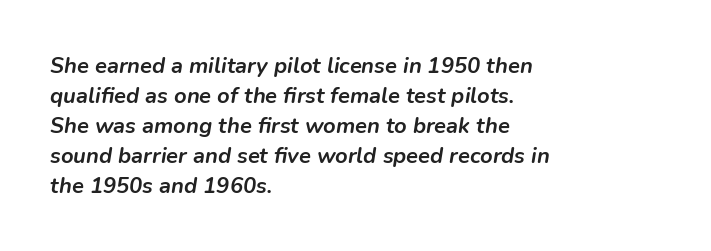
{"italic": "yes", "lean": "right", "slant_degrees": 9, "bold": "yes", "underline": "no", "align": "left", "line_spacing": "normal", "line_spacing_ratio": 1.36, "letter_spacing": "normal", "letter_spacing_em": 0.0, "glyph_px": 22}
